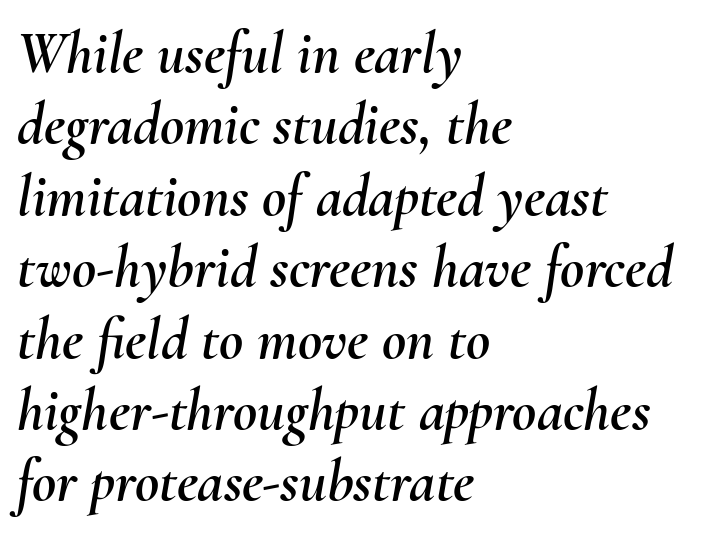
The image shows 59 px text type, italic (leaning right); set left-aligned, line spacing 1.21x, normal letter spacing, not underlined; medium stroke contrast and a small x-height.
